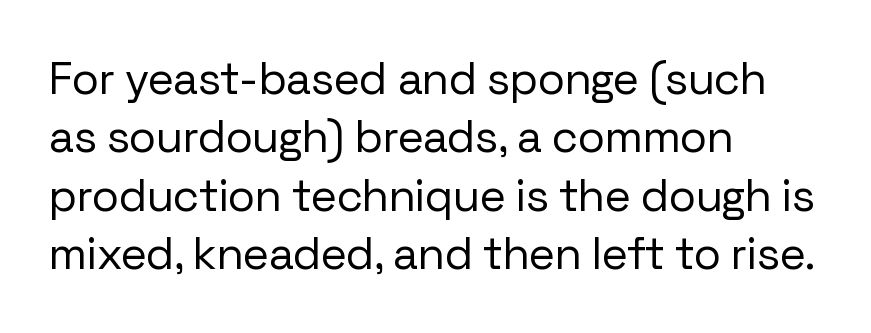
Quick note: interline space is typical. Each letter's strokes conclude bluntly, with no projecting serifs. Every character sits straight up, as roman type does. Where is the straight margin? On the left. Bold? No — there's no thickening of the strokes.
